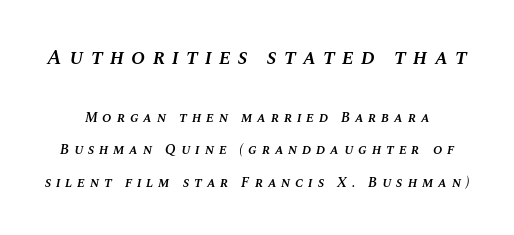
The image shows 21 px text type, italic (leaning right); set loose line spacing (2.33x), unusually wide letter spacing (+0.34 em), not underlined; the first (top) block is 1.5x larger.
